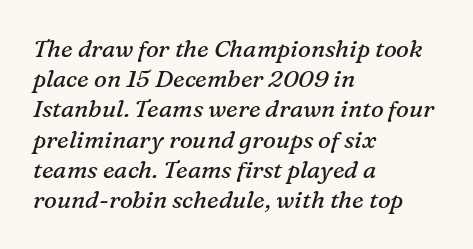
Compared with a typical body face, this is equally light or lighter still. When letters slant like this, we call the style italic. The compositor pushed each line to the left boundary. A bare baseline throughout the passage. The space between consecutive lines is moderate. These lines keep a tight, regular rhythm from letter to letter.
